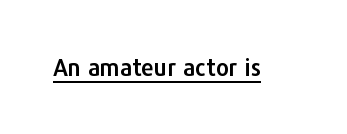
{"italic": "no", "underline": "yes", "letter_spacing": "normal", "letter_spacing_em": 0.0, "glyph_px": 23}
